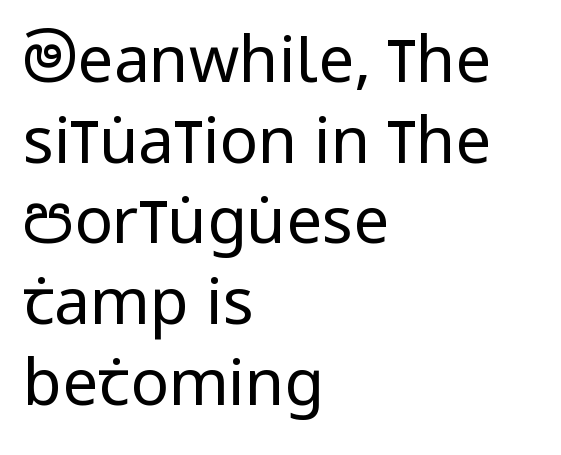
These lines stack with their left ends in a neat column. This reads as an unemphasized weight, regular at the heaviest. Check where the strokes stop: nothing finishes them off — pure sans. Whoever set this chose a conventional vertical rhythm. Descenders hang freely into open space.
